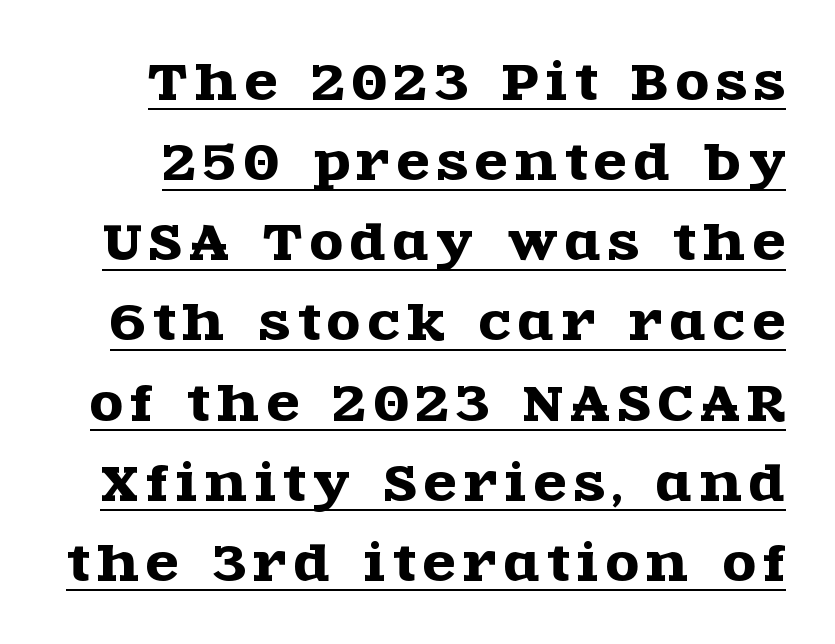
Q: Is the text italic (slanted)? A: No, it is upright.
Q: Is the typeface a serif or a sans-serif typeface? A: Serif.
Q: Is the text underlined? A: Yes.
Q: Is the spacing between lines tight, normal or loose? A: Normal.
Q: Width (condensed, normal, or wide)? A: Wide.
Q: x-height? A: Large.
Q: Monospaced? A: No.
